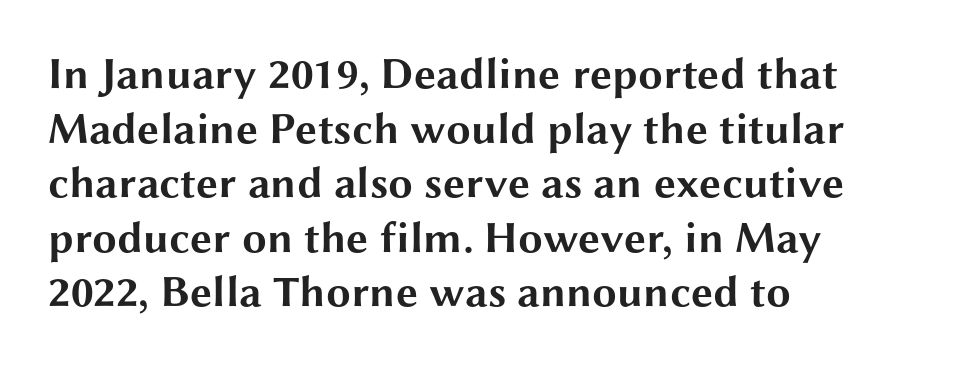
{"serif": "no", "italic": "no", "bold": "yes", "weight": "bold", "width": "wide", "stroke_contrast": "medium", "x_height": "medium", "monospaced": "no", "underline": "no", "align": "left", "line_spacing_ratio": 1.24, "letter_spacing": "normal", "letter_spacing_em": 0.0, "glyph_px": 44}
